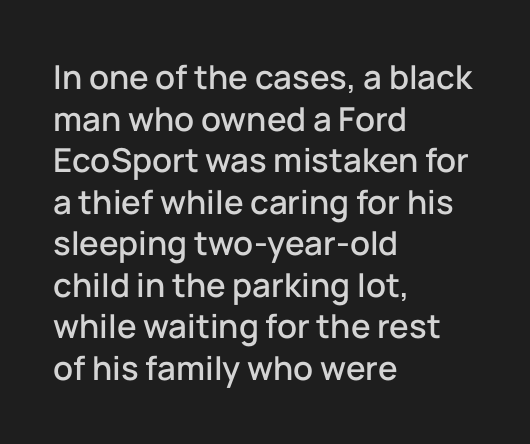
Q: Is the text italic (slanted)? A: No, it is upright.
Q: Is the typeface a serif or a sans-serif typeface? A: Sans-serif.
Q: Is the text underlined? A: No.
Q: How is the paragraph aligned? A: Left-aligned.
Q: Is the spacing between letters normal or unusually wide? A: Normal.
Q: Is the spacing between lines tight, normal or loose? A: Normal.
Q: Width (condensed, normal, or wide)? A: Normal.
Q: Stroke contrast? A: Low.
Q: x-height? A: Medium.
Q: Monospaced? A: No.
